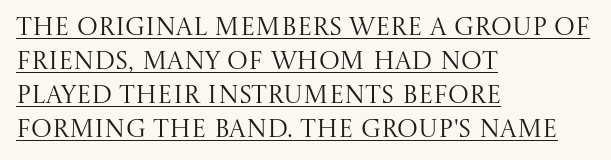
Q: Is the text bold? A: No.
Q: Is the text italic (slanted)? A: No, it is upright.
Q: Is the text underlined? A: Yes.
Q: How is the paragraph aligned? A: Left-aligned.
Q: Is the spacing between letters normal or unusually wide? A: Normal.
Q: Is the spacing between lines tight, normal or loose? A: Normal.
